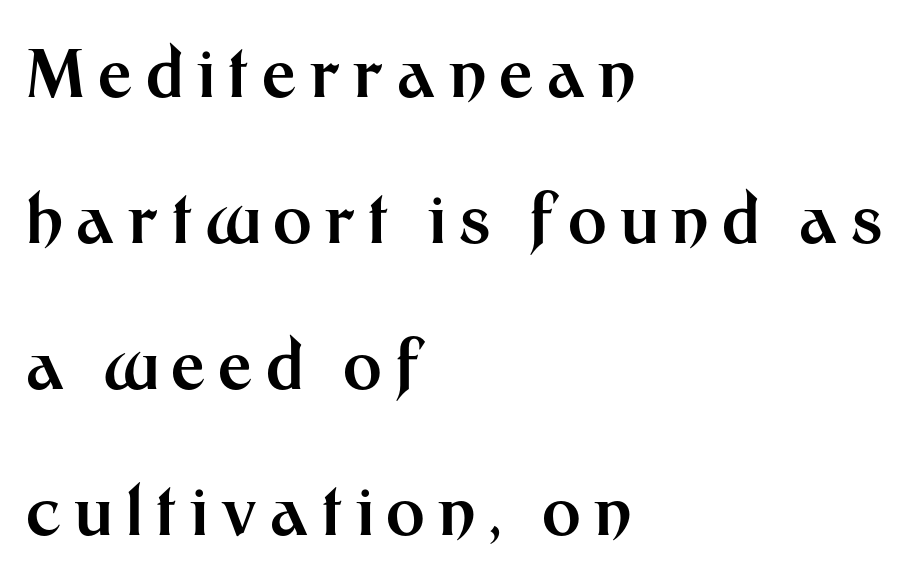
Q: Is the text bold? A: Yes.
Q: Is the text italic (slanted)? A: No, it is upright.
Q: Is the typeface a serif or a sans-serif typeface? A: Sans-serif.
Q: Is the text underlined? A: No.
Q: How is the paragraph aligned? A: Left-aligned.
Q: Is the spacing between letters normal or unusually wide? A: Unusually wide.
Q: Is the spacing between lines tight, normal or loose? A: Loose.
Q: Width (condensed, normal, or wide)? A: Normal.
Q: Stroke contrast? A: Medium.
Q: x-height? A: Medium.
Q: Monospaced? A: No.
